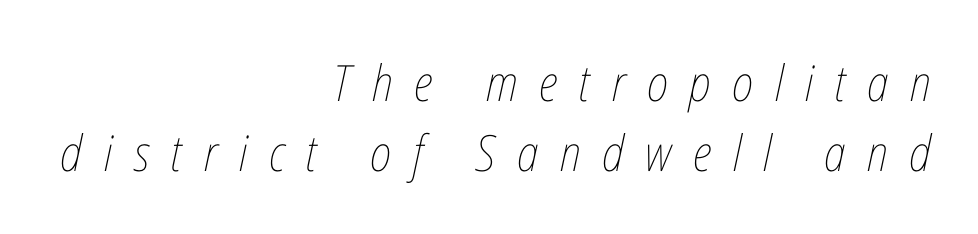
Q: Is the text bold? A: No.
Q: Is the text italic (slanted)? A: Yes, it leans right by about 12 degrees.
Q: Is the text underlined? A: No.
Q: How is the paragraph aligned? A: Right-aligned.
Q: Is the spacing between letters normal or unusually wide? A: Unusually wide.
Q: Is the spacing between lines tight, normal or loose? A: Normal.
Q: Width (condensed, normal, or wide)? A: Condensed.
Q: Stroke contrast? A: Low.
Q: x-height? A: Medium.
Q: Monospaced? A: No.
